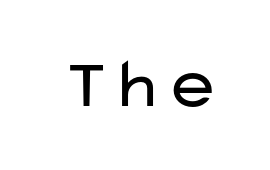
Is this a fixed-width face? No — the glyphs have proportional, varying widths. This is sans-serif lettering, the kind often seen on screens and signage. Honestly, the letter spacing is just normal — you wouldn't notice it. The foot of each line stays bare and open.
